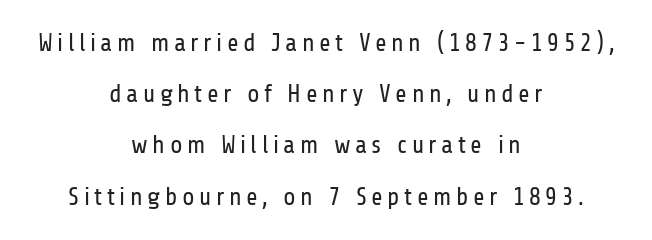
No letter is thick-stroked: the sample isn't bold. In terms of posture, this sample is upright. Decoration check: the copy has no underline. Widely set lines give the paragraph a tall, airy silhouette. One-word summary of the alignment: center.
